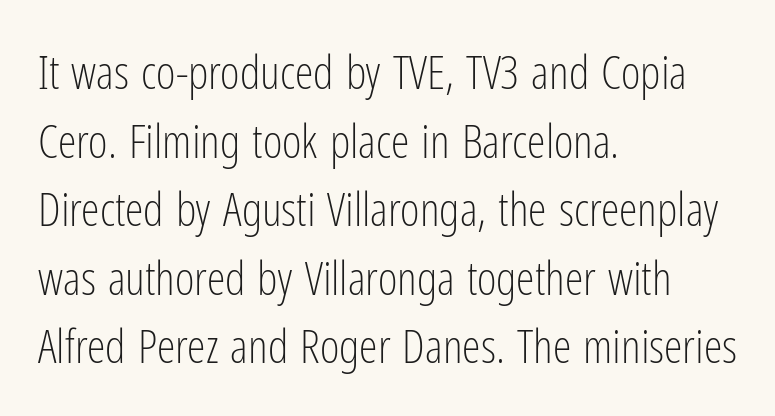
{"serif": "no", "italic": "no", "bold": "no", "weight": "light", "width": "condensed", "stroke_contrast": "low", "x_height": "medium", "monospaced": "no", "underline": "no", "align": "left", "line_spacing": "normal", "line_spacing_ratio": 1.46, "letter_spacing": "normal", "letter_spacing_em": 0.0, "glyph_px": 47}
